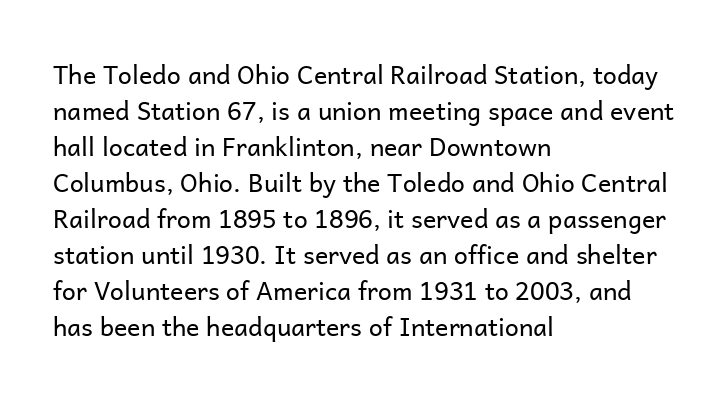
Q: Is the text bold? A: No.
Q: Is the text italic (slanted)? A: No, it is upright.
Q: Is the text underlined? A: No.
Q: How is the paragraph aligned? A: Left-aligned.
Q: Is the spacing between letters normal or unusually wide? A: Normal.
Q: Is the spacing between lines tight, normal or loose? A: Normal.
